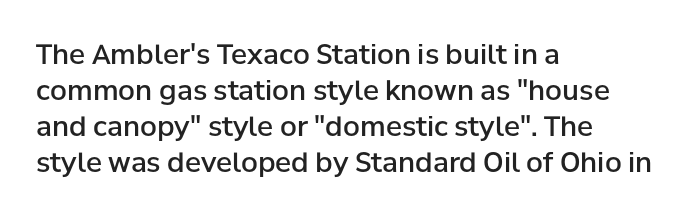
Q: Is the text bold? A: Semi-bold.
Q: Is the text italic (slanted)? A: No, it is upright.
Q: Is the text underlined? A: No.
Q: How is the paragraph aligned? A: Left-aligned.
Q: Is the spacing between letters normal or unusually wide? A: Normal.
Q: Is the spacing between lines tight, normal or loose? A: Normal.
